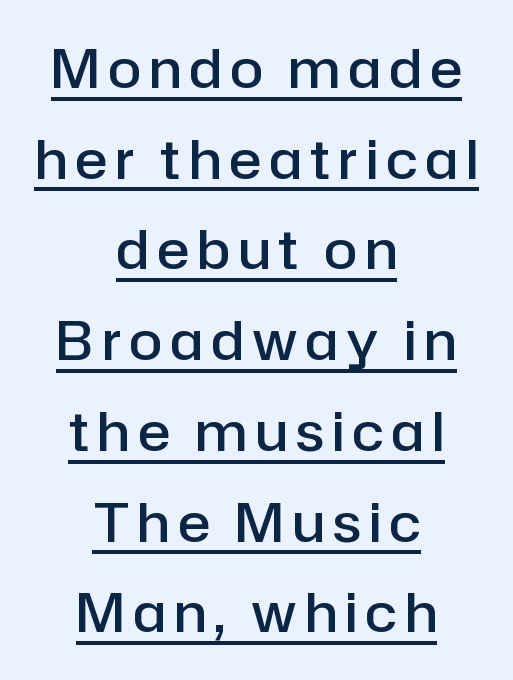
Horizontal alignment here is central, giving a formal, balanced look. Caption: semibold face, moderately heavy strokes. The rendering uses natural spacing where letterforms have individual widths. Italic? Not at all — the glyphs are vertical. Compared with typical paragraphs, the rows here are spaced about the same.
